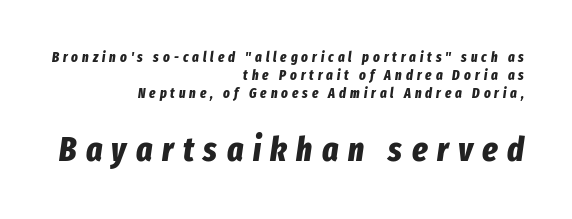
Q: Is the text bold? A: Yes.
Q: Is the text italic (slanted)? A: Yes, it leans right by about 8 degrees.
Q: Is the text underlined? A: No.
Q: How is the paragraph aligned? A: Right-aligned.
Q: Is the spacing between letters normal or unusually wide? A: Unusually wide.
Q: Is the spacing between lines tight, normal or loose? A: Normal.
Q: Which block of text is set in a larger size, the first (top) or the second (bottom)? A: The second (bottom) one.
Q: Width (condensed, normal, or wide)? A: Condensed.
Q: Stroke contrast? A: Low.
Q: x-height? A: Medium.
Q: Monospaced? A: No.
